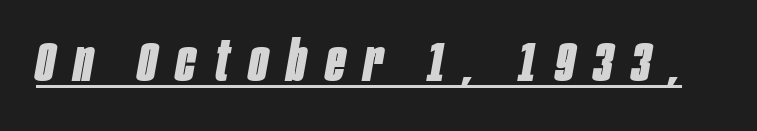
Q: Is the text bold? A: Yes.
Q: Is the text italic (slanted)? A: Yes, it leans right by about 10 degrees.
Q: Is the text underlined? A: Yes.
Q: Is the spacing between letters normal or unusually wide? A: Unusually wide.
Q: Width (condensed, normal, or wide)? A: Condensed.
Q: Stroke contrast? A: Low.
Q: x-height? A: Large.
Q: Monospaced? A: No.
